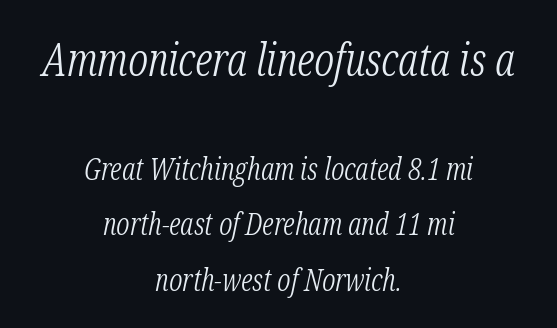
Q: Is the text bold? A: No.
Q: Is the text italic (slanted)? A: Yes, it leans right by about 12 degrees.
Q: Is the typeface a serif or a sans-serif typeface? A: Serif.
Q: Is the text underlined? A: No.
Q: How is the paragraph aligned? A: Centered.
Q: Is the spacing between letters normal or unusually wide? A: Normal.
Q: Which block of text is set in a larger size, the first (top) or the second (bottom)? A: The first (top) one.
Q: Width (condensed, normal, or wide)? A: Condensed.
Q: Stroke contrast? A: Low.
Q: x-height? A: Medium.
Q: Monospaced? A: No.
